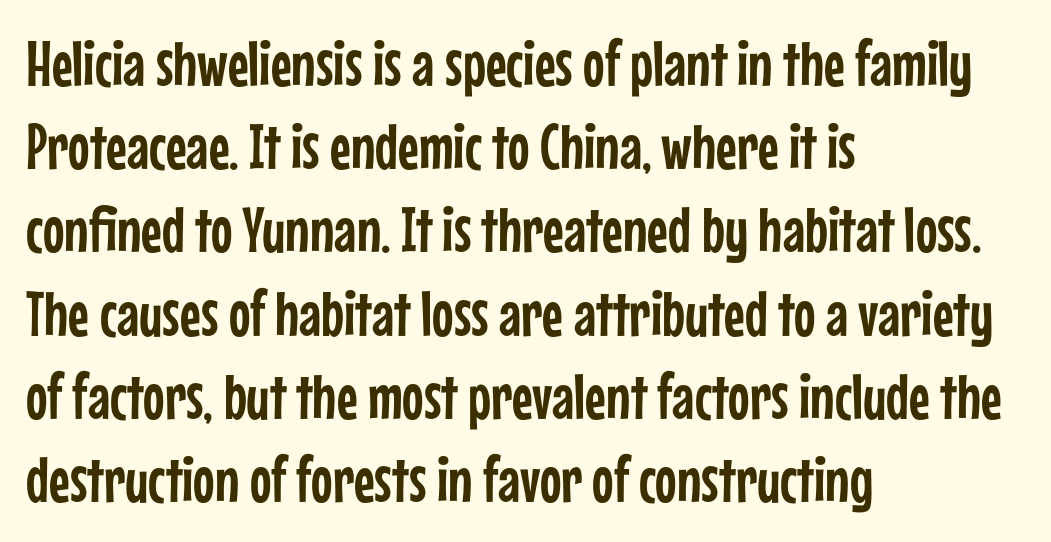
{"serif": "no", "italic": "no", "width": "condensed", "stroke_contrast": "low", "x_height": "medium", "monospaced": "no", "underline": "no", "align": "left", "line_spacing": "normal", "line_spacing_ratio": 1.3, "letter_spacing": "normal", "letter_spacing_em": 0.0, "glyph_px": 64}
